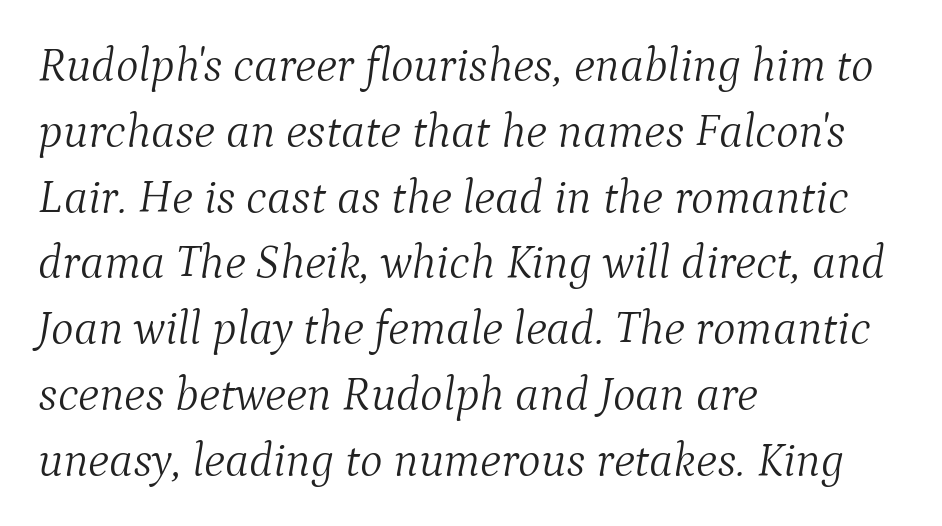
The image shows 48 px light serif type, italic (leaning right); set left-aligned, normal line spacing (1.37x), normal letter spacing, not underlined; medium stroke contrast and a medium x-height.
